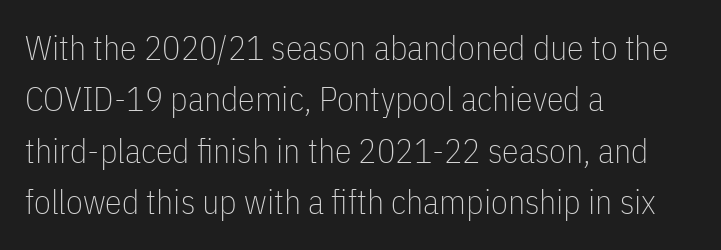
The rendering uses natural spacing where letterforms have individual widths. Nobody drew a line under any word here. The ragged edge is on the right, which tells us the setting is flush left. This sample uses an upright cut, with every glyph sitting square on the baseline. Is the stroke heavy? The answer is a plain regular-or-lighter. The letters sit at their default tracking, neither squeezed nor spread.
